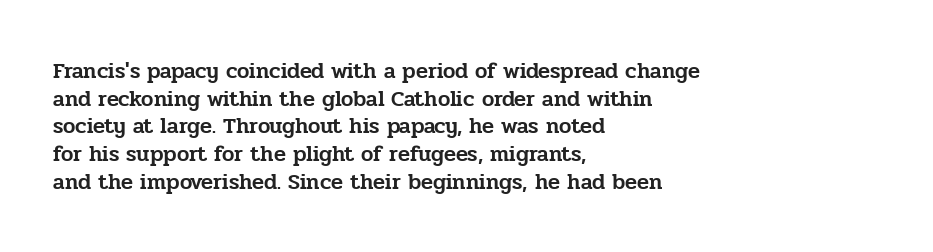
{"italic": "no", "underline": "no", "align": "left", "line_spacing": "normal", "line_spacing_ratio": 1.26, "letter_spacing": "normal", "letter_spacing_em": 0.0, "glyph_px": 22}
